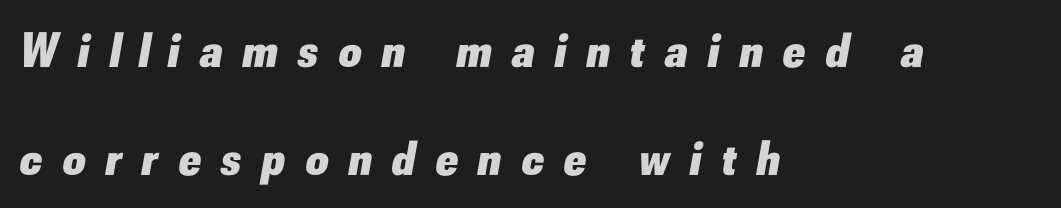
The image shows 49 px heavy type, italic (leaning right); set left-aligned, loose line spacing (2.2x), unusually wide letter spacing (+0.42 em), not underlined; low stroke contrast and a small x-height.
